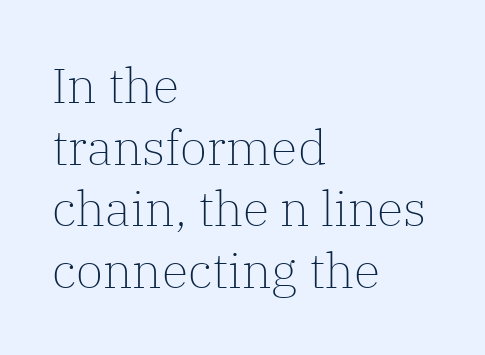
The image shows 49 px light serif type, upright; set left-aligned, normal line spacing (1.26x), normal letter spacing, not underlined; low stroke contrast and a medium x-height.
